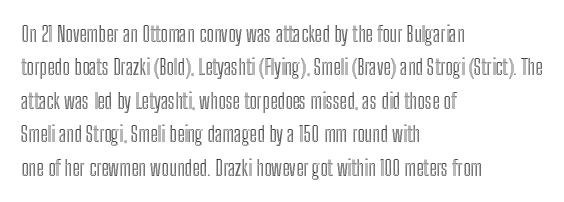
{"italic": "no", "underline": "no", "align": "left", "line_spacing": "normal", "line_spacing_ratio": 1.59, "letter_spacing": "normal", "letter_spacing_em": 0.0, "glyph_px": 21}
